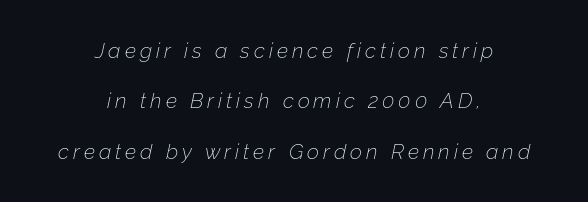
Q: Is the text bold? A: No.
Q: Is the text italic (slanted)? A: Yes, it leans right by about 12 degrees.
Q: Is the text underlined? A: No.
Q: How is the paragraph aligned? A: Centered.
Q: Is the spacing between lines tight, normal or loose? A: Loose.
